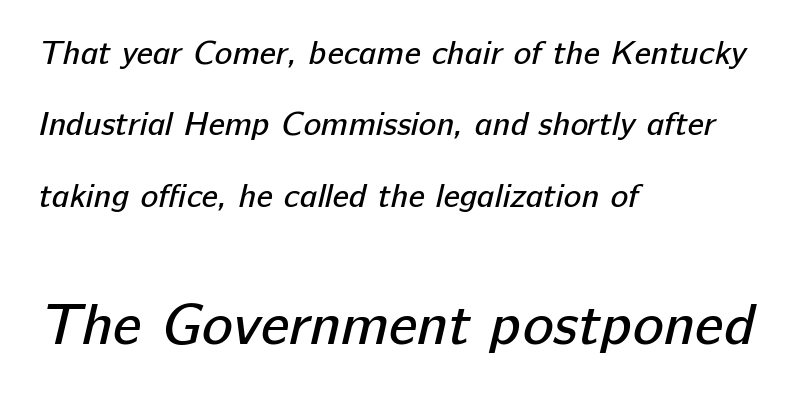
{"serif": "no", "bold": "no", "weight": "regular", "width": "normal", "stroke_contrast": "low", "x_height": "medium", "monospaced": "no", "underline": "no", "align": "left", "line_spacing": "loose", "line_spacing_ratio": 2.16, "letter_spacing": "normal", "letter_spacing_em": 0.0, "larger_block": "second", "size_ratio": 1.76, "glyph_px": 58}
